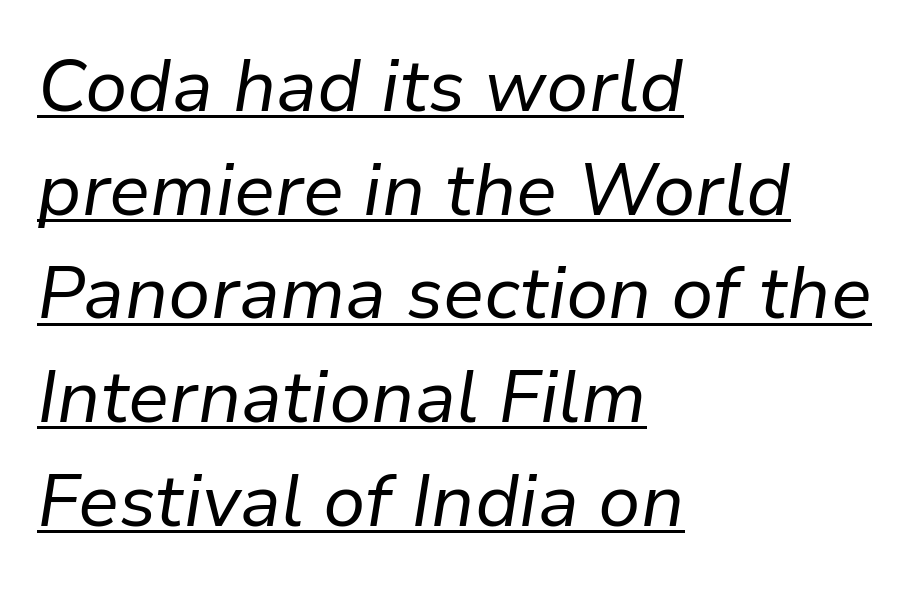
The image shows 73 px regular-weight type, italic (leaning right); set left-aligned, normal line spacing (1.42x), normal letter spacing, underlined; low stroke contrast and a medium x-height.
